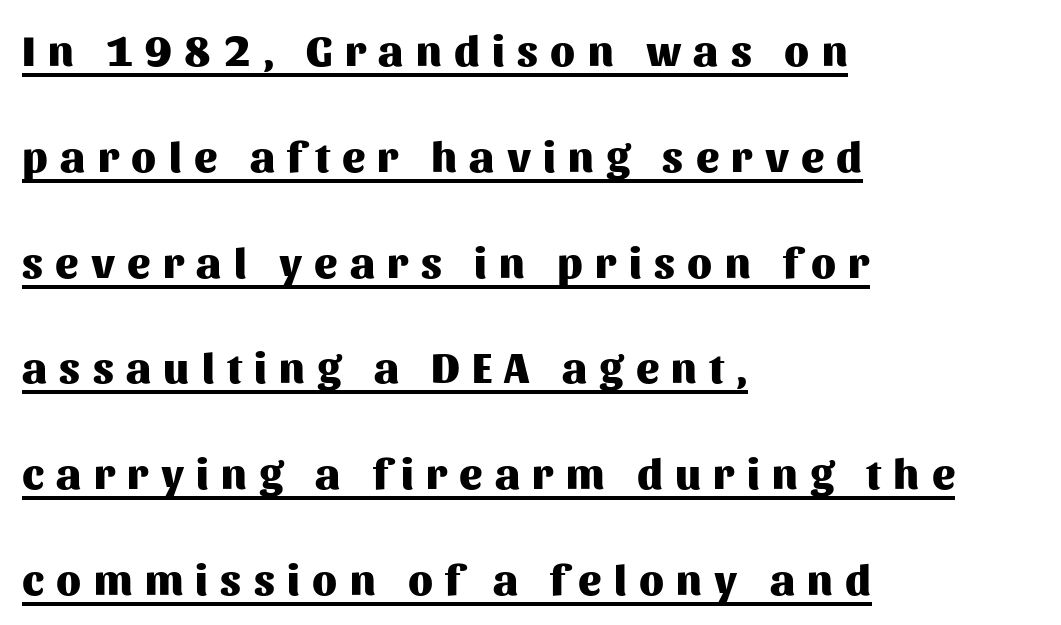
Q: Is the text bold? A: Yes.
Q: Is the text italic (slanted)? A: No, it is upright.
Q: Is the typeface a serif or a sans-serif typeface? A: Sans-serif.
Q: Is the text underlined? A: Yes.
Q: How is the paragraph aligned? A: Left-aligned.
Q: Is the spacing between letters normal or unusually wide? A: Unusually wide.
Q: Is the spacing between lines tight, normal or loose? A: Loose.
Q: Width (condensed, normal, or wide)? A: Normal.
Q: Stroke contrast? A: Medium.
Q: x-height? A: Medium.
Q: Monospaced? A: No.
